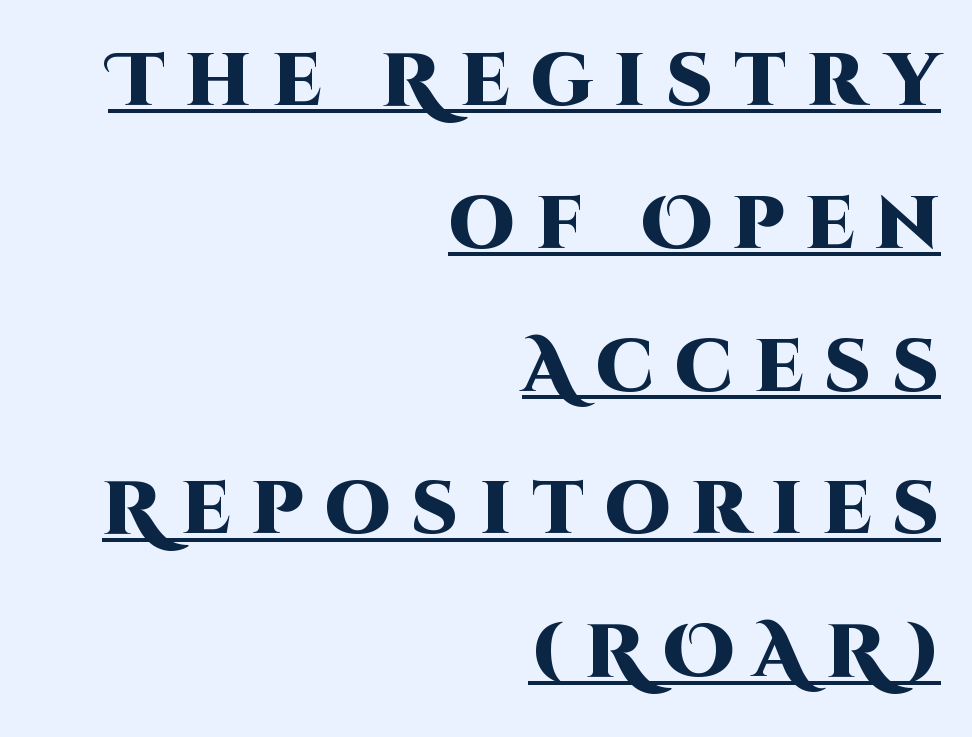
Horizontal bands of white between lines are thick stripes. If you drew a ruler down the right edge, every line would touch it. Caption: lettering with a line underneath. Check where the strokes stop: nothing finishes them off — pure sans. Ordinary non-slanted type is in use. Between one letter and the next there's a generous, obvious gap.
